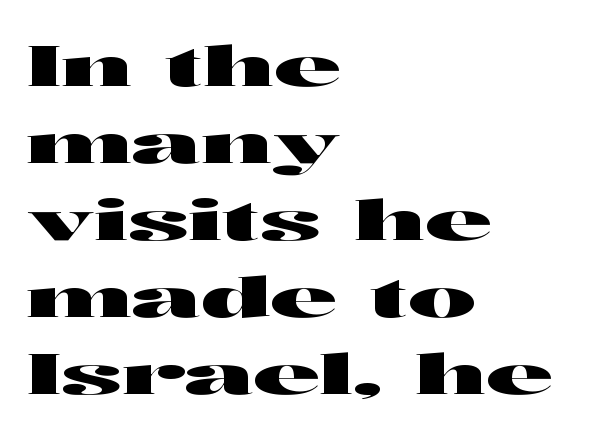
The image shows 57 px wide sans-serif type, upright; set left-aligned, normal line spacing (1.35x), normal letter spacing, not underlined; high stroke contrast and a medium x-height.
